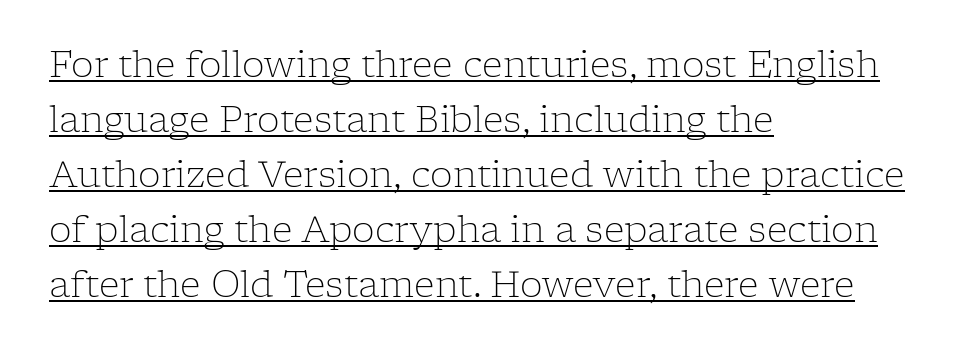
The space between consecutive lines is moderate. The face looks like a standard text weight, possibly lighter. This rendering employs a face with finishing strokes, i.e., a serif. The glyphs are accompanied by a horizontal stroke just below them. The setting favours the left margin, as ordinary paragraphs usually do. Here the designer chose a conventional face with non-uniform glyph widths.
